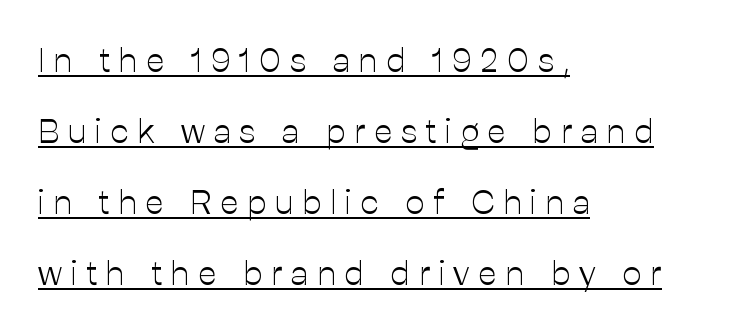
Each letter keeps its own natural width here, so spacing adapts to shape. Compared with typical body copy, the letter spacing here is much looser. The strokes are not fattened; the text isn't bold. Quick note: interline space is abundant.
